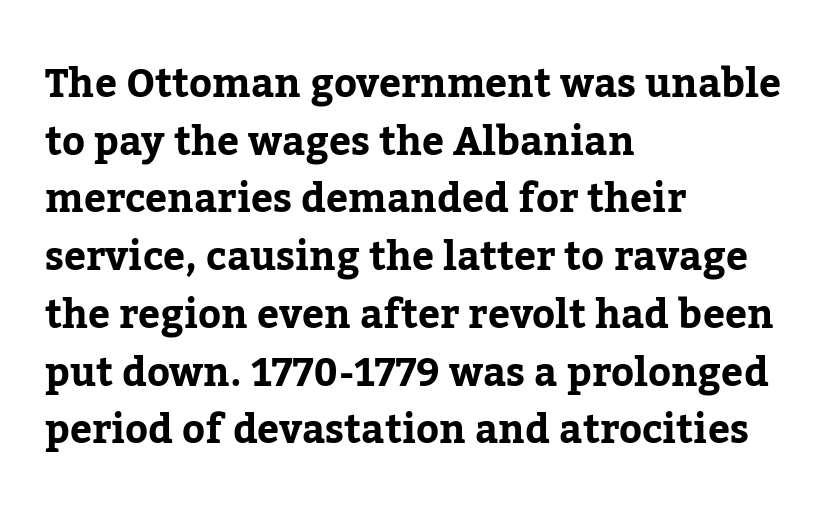
The image shows 39 px bold serif type, upright; set left-aligned, normal line spacing (1.48x), normal letter spacing, not underlined; low stroke contrast and a medium x-height.
